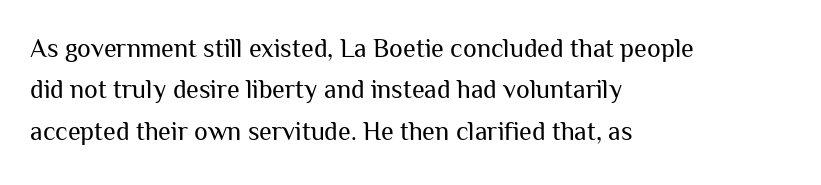
The image shows 26 px text type, upright; set left-aligned, normal line spacing (1.59x), normal letter spacing, not underlined.
